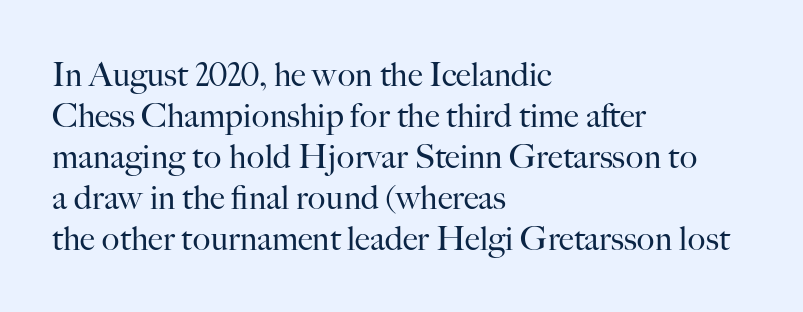
Q: Is the text bold? A: No.
Q: Is the text italic (slanted)? A: No, it is upright.
Q: Is the typeface a serif or a sans-serif typeface? A: Serif.
Q: Is the text underlined? A: No.
Q: How is the paragraph aligned? A: Left-aligned.
Q: Is the spacing between letters normal or unusually wide? A: Normal.
Q: Width (condensed, normal, or wide)? A: Normal.
Q: Stroke contrast? A: High.
Q: x-height? A: Small.
Q: Monospaced? A: No.
